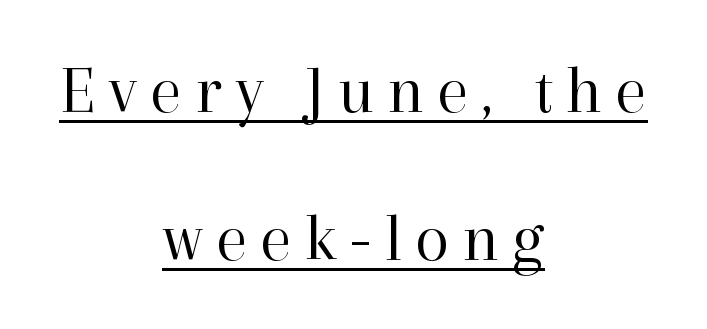
Q: Is the text bold? A: No.
Q: Is the text italic (slanted)? A: No, it is upright.
Q: Is the typeface a serif or a sans-serif typeface? A: Serif.
Q: Is the text underlined? A: Yes.
Q: How is the paragraph aligned? A: Centered.
Q: Is the spacing between lines tight, normal or loose? A: Loose.
Q: Width (condensed, normal, or wide)? A: Normal.
Q: Stroke contrast? A: High.
Q: x-height? A: Medium.
Q: Monospaced? A: No.
